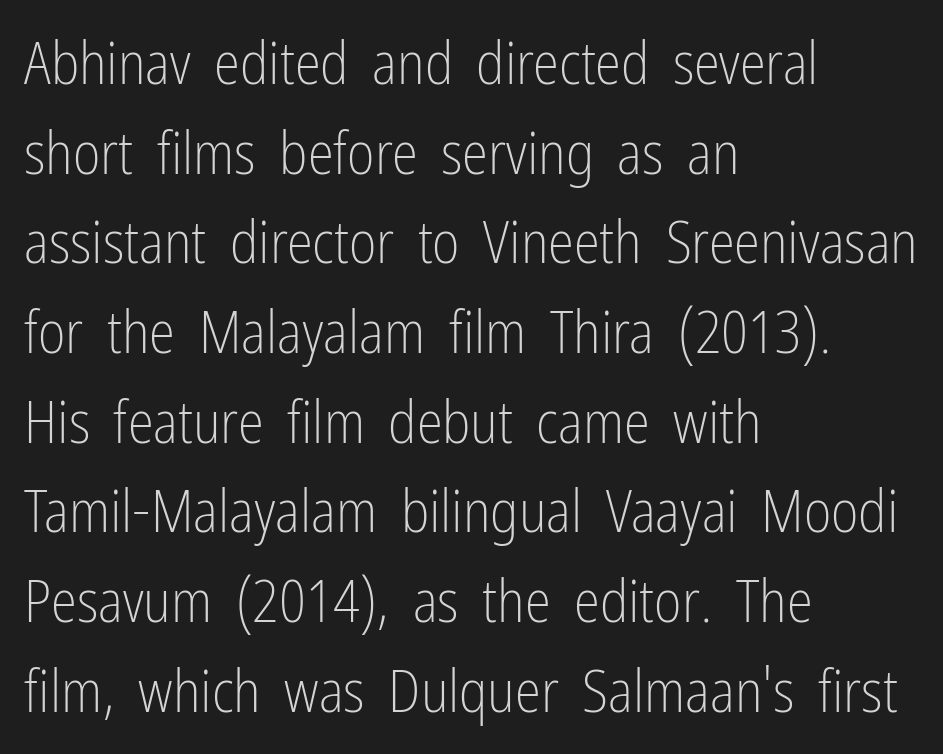
Q: Is the text bold? A: No.
Q: Is the text italic (slanted)? A: No, it is upright.
Q: Is the typeface a serif or a sans-serif typeface? A: Sans-serif.
Q: Is the text underlined? A: No.
Q: How is the paragraph aligned? A: Left-aligned.
Q: Is the spacing between letters normal or unusually wide? A: Normal.
Q: Is the spacing between lines tight, normal or loose? A: Normal.
Q: Width (condensed, normal, or wide)? A: Condensed.
Q: Stroke contrast? A: Low.
Q: x-height? A: Medium.
Q: Monospaced? A: No.
